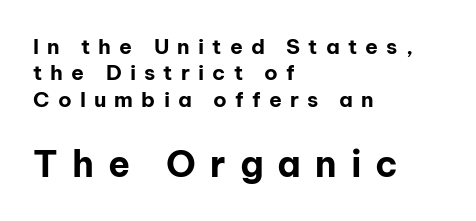
{"serif": "no", "italic": "no", "bold": "yes", "weight": "bold", "width": "normal", "stroke_contrast": "low", "x_height": "medium", "monospaced": "no", "underline": "no", "align": "left", "line_spacing": "normal", "line_spacing_ratio": 1.26, "letter_spacing": "wide", "letter_spacing_em": 0.39, "larger_block": "second", "size_ratio": 1.71, "glyph_px": 36}
